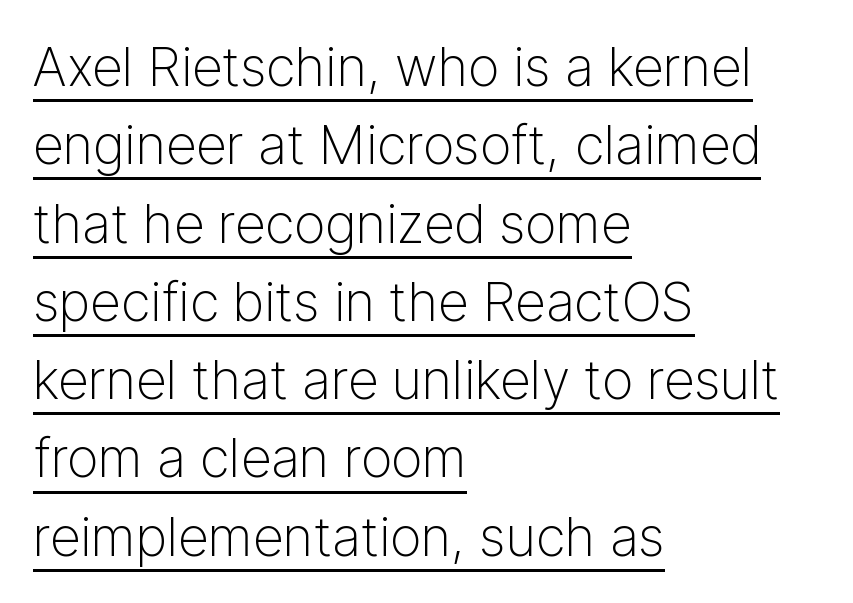
The image shows 54 px light sans-serif type, upright; set left-aligned, normal line spacing (1.45x), normal letter spacing, underlined; low stroke contrast and a medium x-height.
